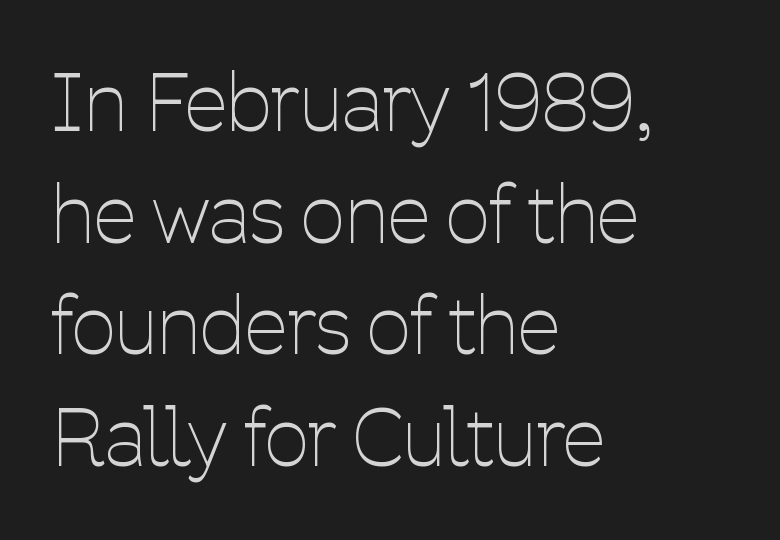
{"serif": "no", "italic": "no", "bold": "no", "weight": "thin", "width": "condensed", "stroke_contrast": "low", "x_height": "medium", "monospaced": "no", "underline": "no", "align": "left", "line_spacing": "normal", "line_spacing_ratio": 1.43, "letter_spacing": "normal", "letter_spacing_em": 0.0, "glyph_px": 78}
